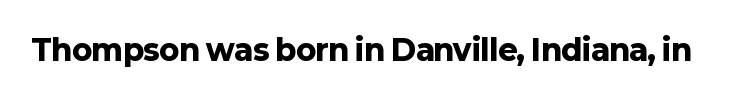
{"serif": "no", "italic": "no", "bold": "yes", "weight": "heavy", "width": "normal", "stroke_contrast": "low", "x_height": "medium", "monospaced": "no", "underline": "no", "letter_spacing": "normal", "letter_spacing_em": 0.0, "glyph_px": 29}
